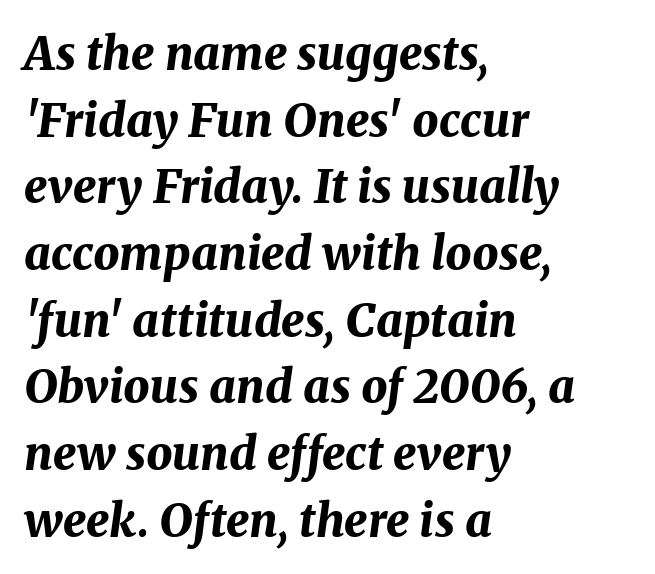
{"italic": "yes", "lean": "right", "slant_degrees": 8, "bold": "yes", "weight": "bold", "width": "normal", "stroke_contrast": "medium", "x_height": "medium", "monospaced": "no", "underline": "no", "align": "left", "line_spacing": "normal", "line_spacing_ratio": 1.45, "letter_spacing": "normal", "letter_spacing_em": 0.0, "glyph_px": 46}
